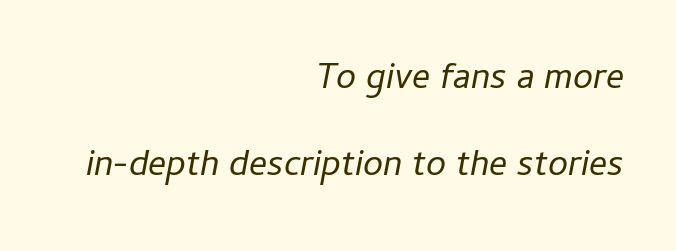
Q: Is the text bold? A: No.
Q: Is the text italic (slanted)? A: Yes, it leans right by about 11 degrees.
Q: Is the text underlined? A: No.
Q: How is the paragraph aligned? A: Right-aligned.
Q: Is the spacing between letters normal or unusually wide? A: Normal.
Q: Is the spacing between lines tight, normal or loose? A: Loose.
Q: Width (condensed, normal, or wide)? A: Normal.
Q: Stroke contrast? A: Low.
Q: x-height? A: Medium.
Q: Monospaced? A: No.
